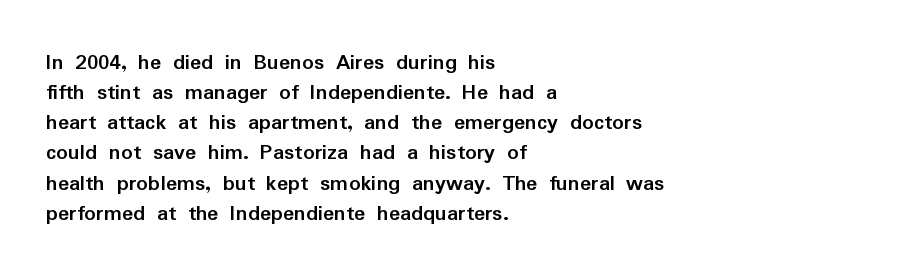
Q: Is the text bold? A: Yes.
Q: Is the text italic (slanted)? A: No, it is upright.
Q: Is the text underlined? A: No.
Q: How is the paragraph aligned? A: Left-aligned.
Q: Is the spacing between letters normal or unusually wide? A: Normal.
Q: Is the spacing between lines tight, normal or loose? A: Normal.
